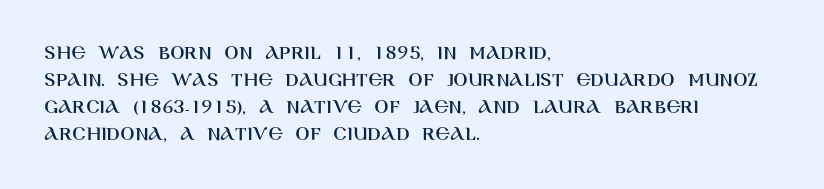
The image shows 21 px text type, upright; set left-aligned, normal line spacing (1.28x), normal letter spacing, not underlined.
